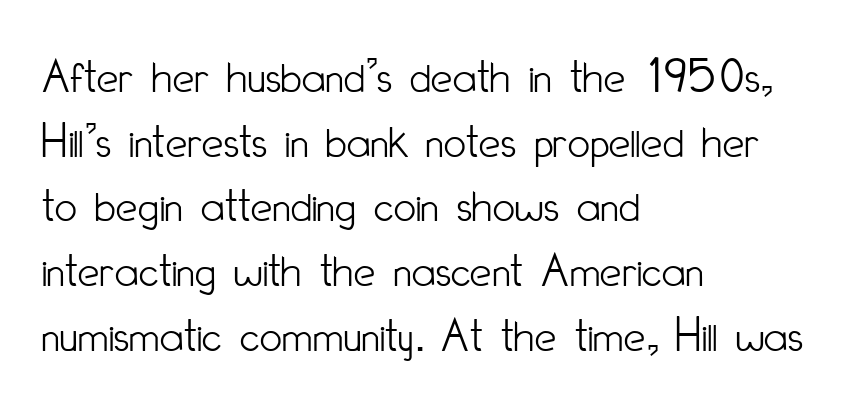
Q: Is the text bold? A: No.
Q: Is the text italic (slanted)? A: No, it is upright.
Q: Is the typeface a serif or a sans-serif typeface? A: Sans-serif.
Q: Is the text underlined? A: No.
Q: How is the paragraph aligned? A: Left-aligned.
Q: Is the spacing between letters normal or unusually wide? A: Normal.
Q: Is the spacing between lines tight, normal or loose? A: Normal.
Q: Width (condensed, normal, or wide)? A: Condensed.
Q: Stroke contrast? A: Low.
Q: x-height? A: Small.
Q: Monospaced? A: No.
